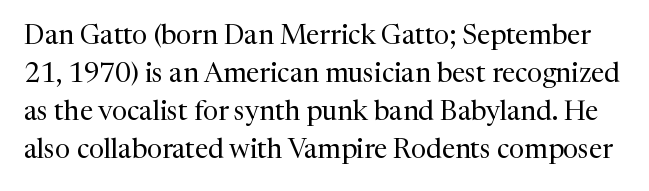
{"italic": "no", "bold": "no", "underline": "no", "line_spacing": "normal", "line_spacing_ratio": 1.41, "letter_spacing": "normal", "letter_spacing_em": 0.0, "glyph_px": 27}
